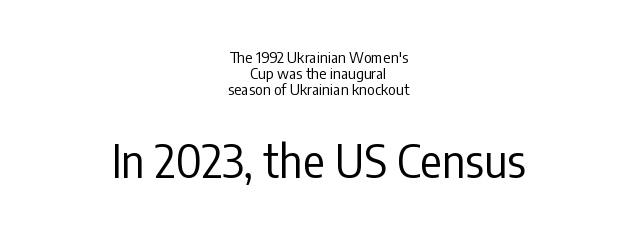
The image shows 45 px regular-weight, condensed sans-serif type, upright; set centered, tight line spacing (1.07x), normal letter spacing, not underlined; the second (bottom) block is 3.0x larger; low stroke contrast and a medium x-height.
